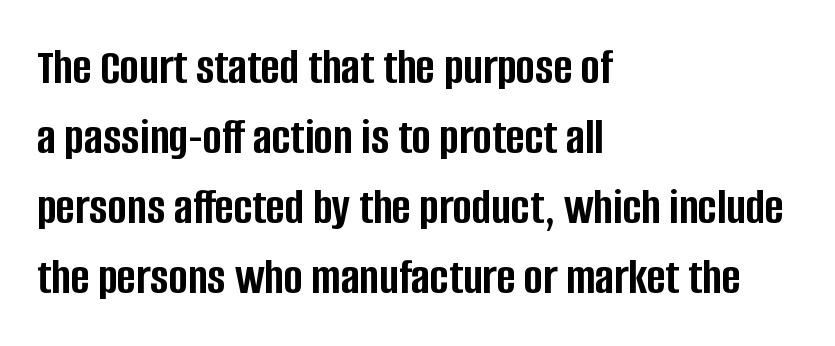
The letters advance in unequal steps, a hallmark of proportional type. One-word summary of the alignment: left. The vertical gap from one line to the next is medium. Does extra space separate the letters? No, they use regular spacing.
